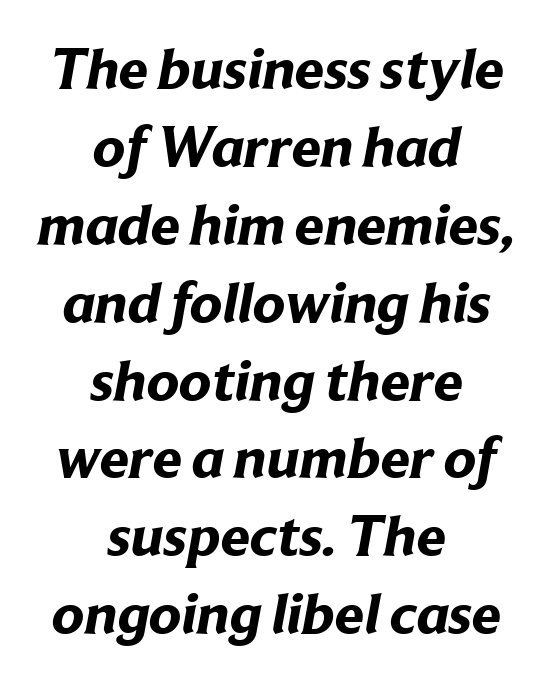
The image shows 59 px bold sans-serif type; set centered, normal line spacing (1.32x), normal letter spacing, not underlined; low stroke contrast and a medium x-height.
